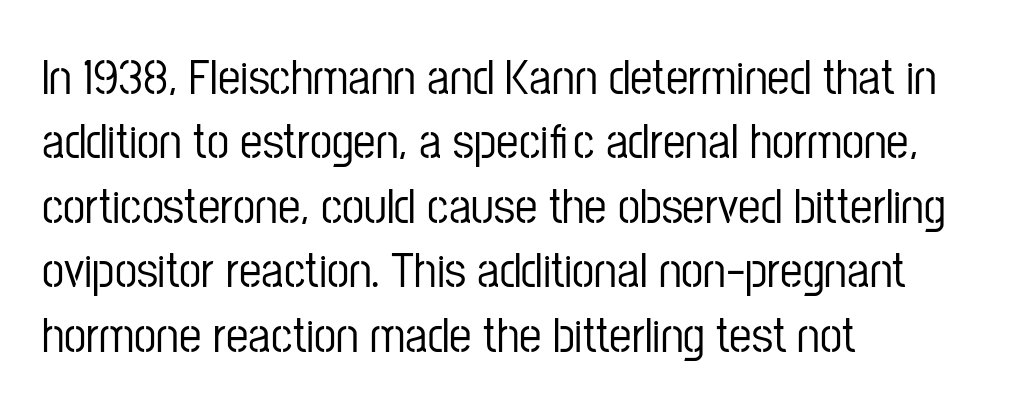
The letters advance in unequal steps, a hallmark of proportional type. How would I describe the line gaps? Plain and ordinary. Posture: upright roman. These lines are composed in type without serifs.
